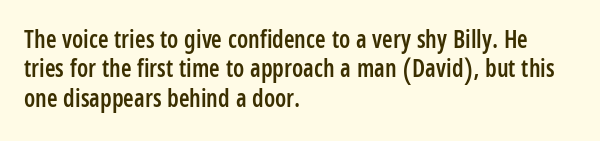
The image shows 24 px text type, upright; set left-aligned, line spacing 1.22x, normal letter spacing, not underlined.
